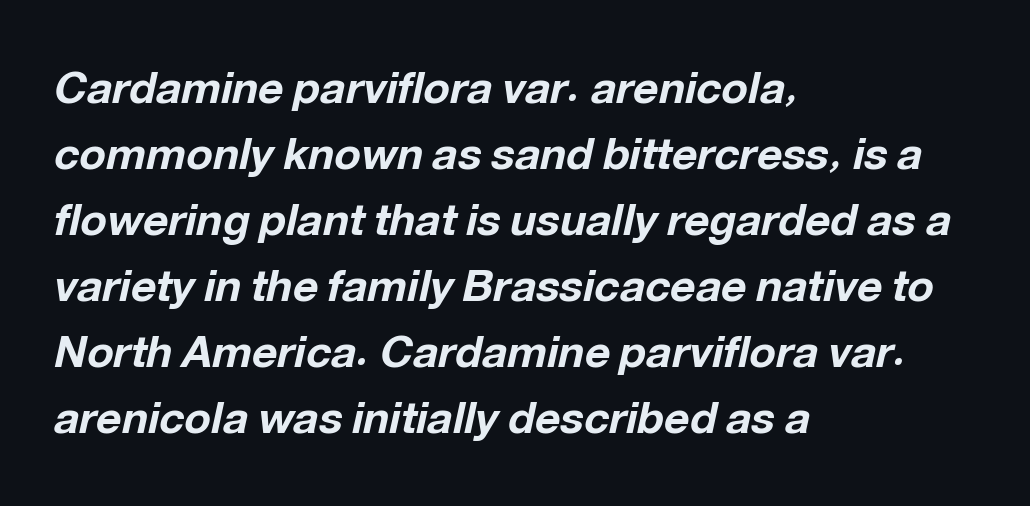
{"italic": "yes", "lean": "right", "slant_degrees": 12, "bold": "yes", "weight": "bold", "width": "normal", "stroke_contrast": "low", "x_height": "medium", "monospaced": "no", "underline": "no", "align": "left", "line_spacing": "normal", "line_spacing_ratio": 1.5, "letter_spacing": "normal", "letter_spacing_em": 0.0, "glyph_px": 44}
